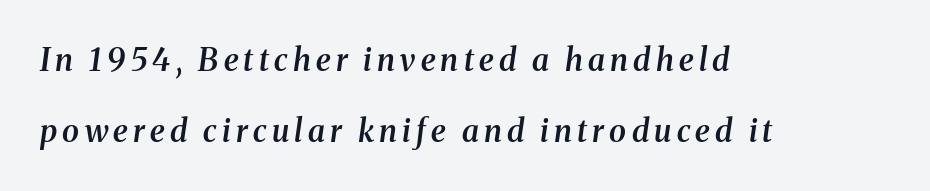
The image shows 31 px semibold serif type, italic (leaning right); set left-aligned, loose line spacing (2.29x), not underlined; medium stroke contrast and a medium x-height.
